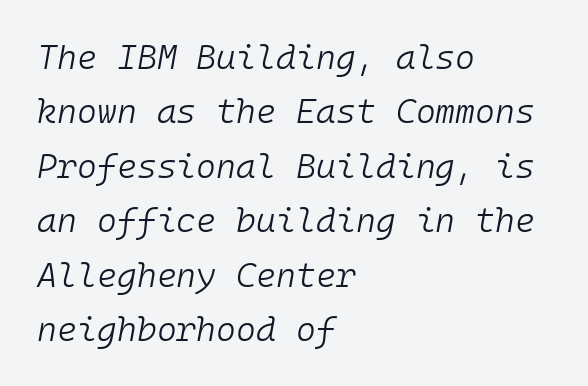
{"italic": "yes", "lean": "right", "slant_degrees": 10, "bold": "no", "weight": "light", "width": "normal", "stroke_contrast": "low", "x_height": "medium", "monospaced": "yes", "underline": "no", "align": "left", "line_spacing": "normal", "line_spacing_ratio": 1.6, "letter_spacing": "normal", "letter_spacing_em": 0.0, "glyph_px": 34}
